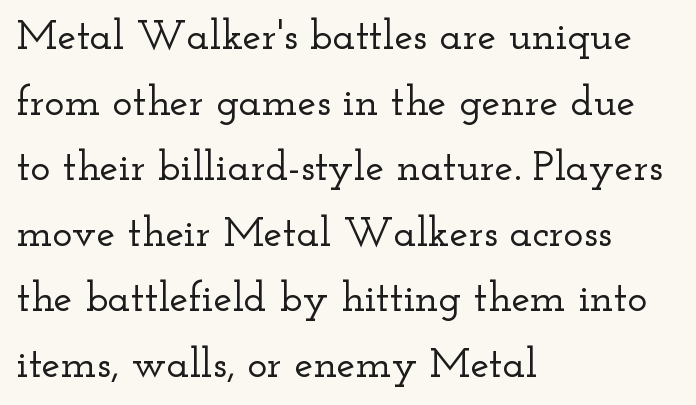
The image shows 42 px wide serif type, upright; set left-aligned, normal line spacing (1.56x), normal letter spacing, not underlined; low stroke contrast and a small x-height.
